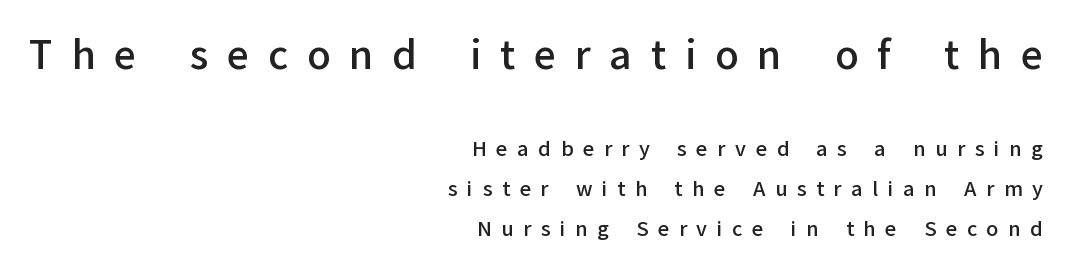
Q: Is the text bold? A: Semi-bold.
Q: Is the text italic (slanted)? A: No, it is upright.
Q: Is the typeface a serif or a sans-serif typeface? A: Sans-serif.
Q: Is the text underlined? A: No.
Q: How is the paragraph aligned? A: Right-aligned.
Q: Is the spacing between letters normal or unusually wide? A: Unusually wide.
Q: Is the spacing between lines tight, normal or loose? A: Loose.
Q: Which block of text is set in a larger size, the first (top) or the second (bottom)? A: The first (top) one.
Q: Width (condensed, normal, or wide)? A: Normal.
Q: Stroke contrast? A: Low.
Q: x-height? A: Medium.
Q: Monospaced? A: No.
